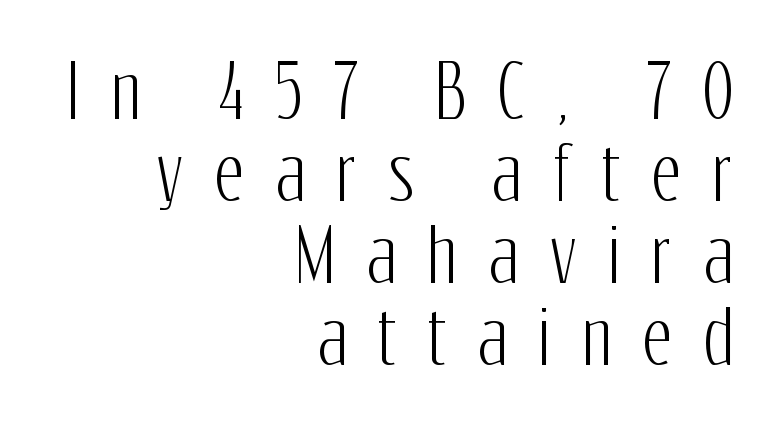
{"serif": "no", "italic": "no", "width": "condensed", "stroke_contrast": "low", "x_height": "medium", "monospaced": "no", "underline": "no", "align": "right", "line_spacing": "tight", "line_spacing_ratio": 1.14, "letter_spacing": "wide", "letter_spacing_em": 0.43, "glyph_px": 72}
